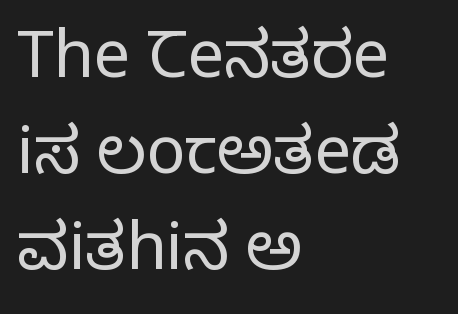
Q: Is the text bold? A: No.
Q: Is the text italic (slanted)? A: No, it is upright.
Q: Is the typeface a serif or a sans-serif typeface? A: Serif.
Q: Is the text underlined? A: No.
Q: How is the paragraph aligned? A: Left-aligned.
Q: Is the spacing between letters normal or unusually wide? A: Normal.
Q: Is the spacing between lines tight, normal or loose? A: Normal.
Q: Width (condensed, normal, or wide)? A: Normal.
Q: Stroke contrast? A: Low.
Q: x-height? A: Large.
Q: Monospaced? A: No.
